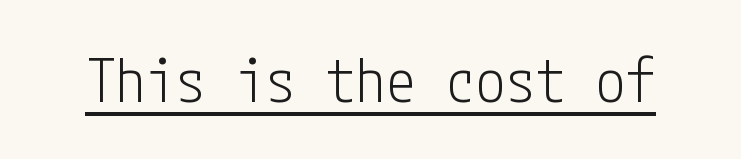
Q: Is the text bold? A: No.
Q: Is the text italic (slanted)? A: No, it is upright.
Q: Is the typeface a serif or a sans-serif typeface? A: Sans-serif.
Q: Is the text underlined? A: Yes.
Q: Is the spacing between letters normal or unusually wide? A: Normal.
Q: Width (condensed, normal, or wide)? A: Condensed.
Q: Stroke contrast? A: Low.
Q: x-height? A: Medium.
